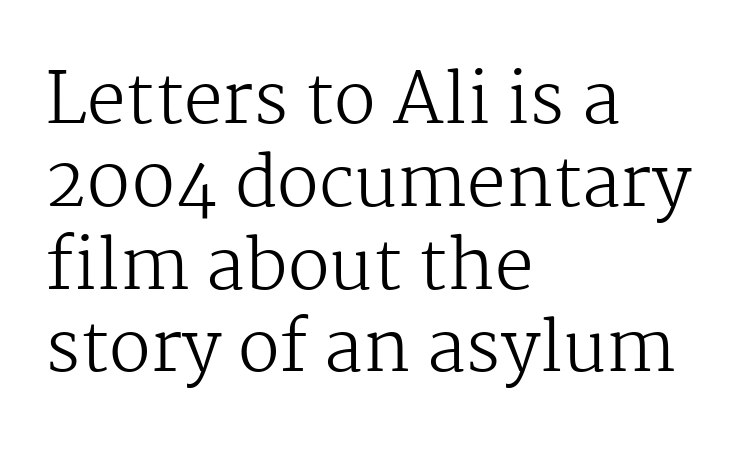
The image shows 69 px regular-weight serif type, upright; set left-aligned, line spacing 1.2x, normal letter spacing, not underlined; medium stroke contrast and a medium x-height.
